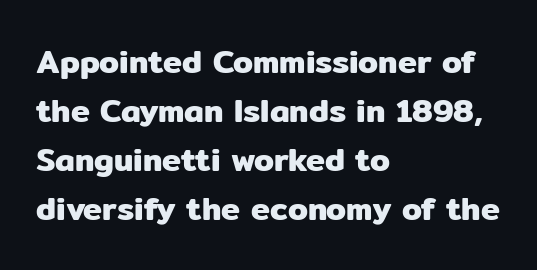
Q: Is the text italic (slanted)? A: No, it is upright.
Q: Is the typeface a serif or a sans-serif typeface? A: Sans-serif.
Q: Is the text underlined? A: No.
Q: How is the paragraph aligned? A: Left-aligned.
Q: Is the spacing between letters normal or unusually wide? A: Normal.
Q: Is the spacing between lines tight, normal or loose? A: Normal.
Q: Width (condensed, normal, or wide)? A: Normal.
Q: Stroke contrast? A: Low.
Q: x-height? A: Medium.
Q: Monospaced? A: No.
